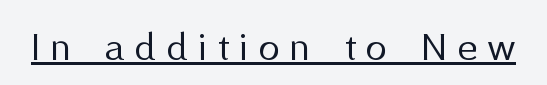
Q: Is the text bold? A: No.
Q: Is the text italic (slanted)? A: No, it is upright.
Q: Is the typeface a serif or a sans-serif typeface? A: Sans-serif.
Q: Is the text underlined? A: Yes.
Q: Is the spacing between letters normal or unusually wide? A: Unusually wide.
Q: Width (condensed, normal, or wide)? A: Normal.
Q: Stroke contrast? A: Medium.
Q: x-height? A: Medium.
Q: Monospaced? A: No.
